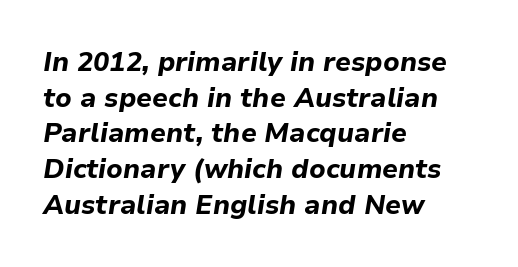
{"italic": "yes", "lean": "right", "slant_degrees": 9, "bold": "yes", "underline": "no", "align": "left", "line_spacing": "normal", "line_spacing_ratio": 1.32, "letter_spacing": "normal", "letter_spacing_em": 0.0, "glyph_px": 27}
